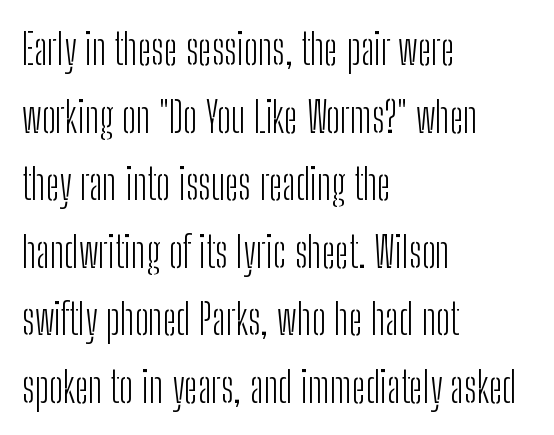
{"serif": "no", "italic": "no", "bold": "no", "weight": "light", "width": "condensed", "stroke_contrast": "low", "x_height": "medium", "monospaced": "no", "underline": "no", "align": "left", "line_spacing": "normal", "line_spacing_ratio": 1.57, "letter_spacing": "normal", "letter_spacing_em": 0.0, "glyph_px": 43}
